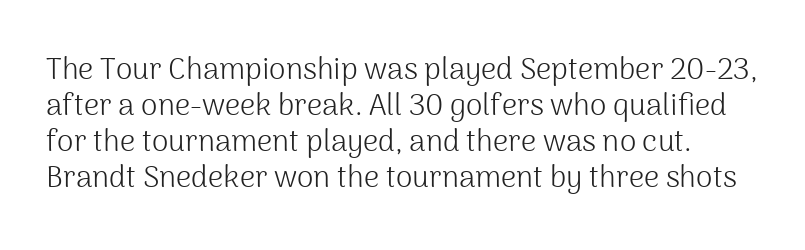
{"serif": "no", "italic": "no", "bold": "no", "weight": "light", "width": "normal", "stroke_contrast": "medium", "x_height": "medium", "monospaced": "no", "underline": "no", "line_spacing_ratio": 1.2, "letter_spacing": "normal", "letter_spacing_em": 0.0, "glyph_px": 30}
